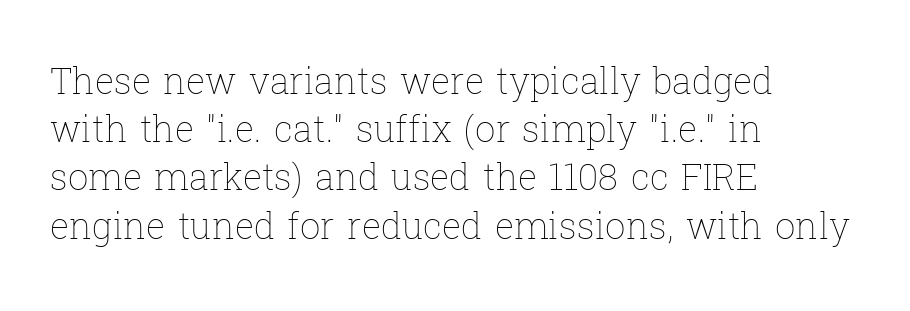
Just letters on the line, the space beneath them empty. Interline gaps are of average width in this sample. Ordinary non-slanted type is in use. Inter-character spacing is left at the font's built-in metrics. Casual observation: everything's shoved over to the left. Weight: regular or lighter.
